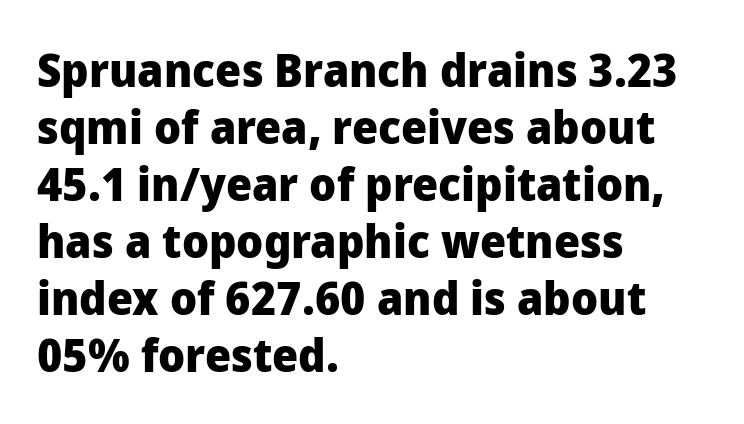
The image shows 46 px heavy sans-serif type, upright; set left-aligned, line spacing 1.24x, normal letter spacing, not underlined; low stroke contrast and a medium x-height.
